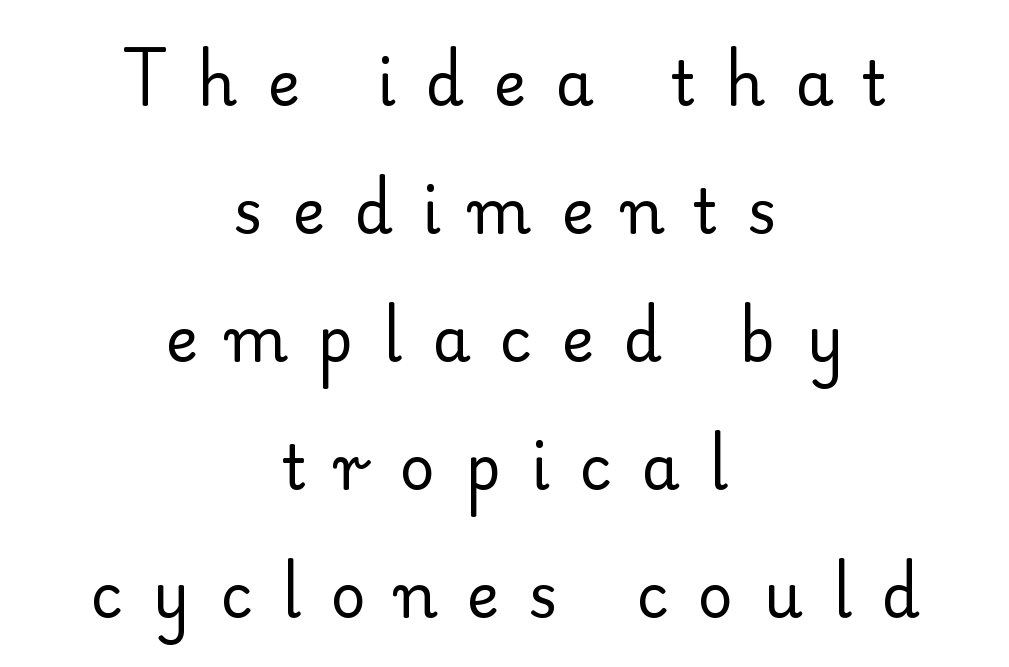
The image shows 61 px regular-weight serif type, upright; set centered, loose line spacing (2.1x), unusually wide letter spacing (+0.49 em), not underlined; low stroke contrast and a small x-height.
